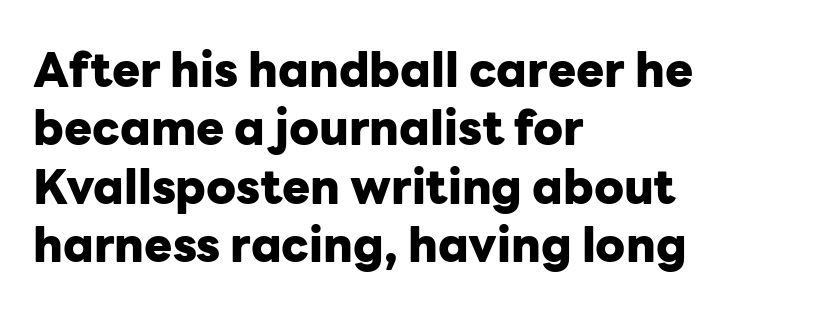
Q: Is the text bold? A: Yes.
Q: Is the text italic (slanted)? A: No, it is upright.
Q: Is the typeface a serif or a sans-serif typeface? A: Sans-serif.
Q: Is the text underlined? A: No.
Q: How is the paragraph aligned? A: Left-aligned.
Q: Is the spacing between letters normal or unusually wide? A: Normal.
Q: Width (condensed, normal, or wide)? A: Normal.
Q: Stroke contrast? A: Low.
Q: x-height? A: Medium.
Q: Monospaced? A: No.
